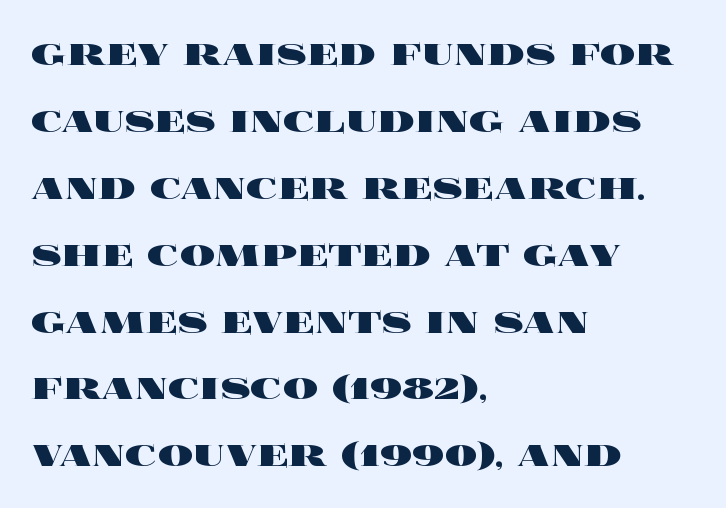
Q: Is the text bold? A: Yes.
Q: Is the text italic (slanted)? A: No, it is upright.
Q: Is the text underlined? A: No.
Q: How is the paragraph aligned? A: Left-aligned.
Q: Is the spacing between letters normal or unusually wide? A: Normal.
Q: Is the spacing between lines tight, normal or loose? A: Normal.
Q: Width (condensed, normal, or wide)? A: Wide.
Q: x-height? A: Large.
Q: Monospaced? A: No.
